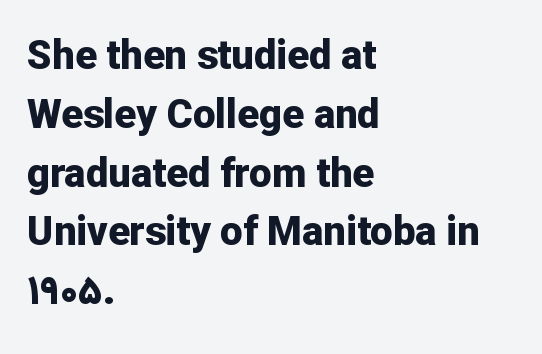
{"serif": "no", "italic": "no", "bold": "yes", "weight": "bold", "width": "normal", "stroke_contrast": "low", "x_height": "medium", "monospaced": "no", "underline": "no", "align": "left", "line_spacing": "normal", "line_spacing_ratio": 1.47, "letter_spacing": "normal", "letter_spacing_em": 0.0, "glyph_px": 40}
